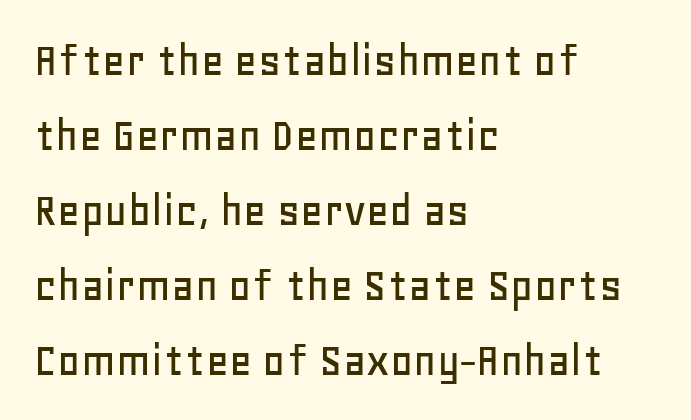
Q: Is the text italic (slanted)? A: No, it is upright.
Q: Is the typeface a serif or a sans-serif typeface? A: Sans-serif.
Q: Is the text underlined? A: No.
Q: How is the paragraph aligned? A: Left-aligned.
Q: Is the spacing between letters normal or unusually wide? A: Normal.
Q: Is the spacing between lines tight, normal or loose? A: Normal.
Q: Width (condensed, normal, or wide)? A: Normal.
Q: Stroke contrast? A: Low.
Q: x-height? A: Large.
Q: Monospaced? A: No.
